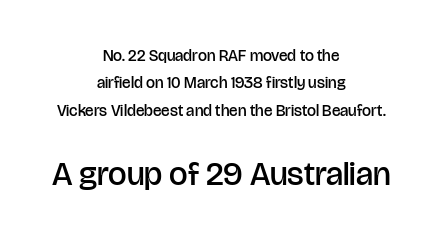
The image shows 33 px semibold sans-serif type, upright; set centered, line spacing 1.71x, normal letter spacing, not underlined; the second (bottom) block is 2.06x larger; low stroke contrast and a large x-height.
